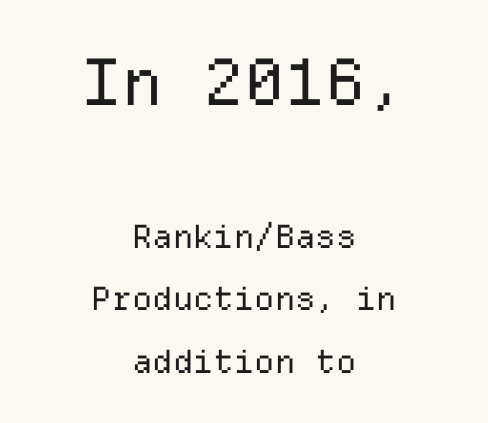
Style check: upright. Looks like terminal output: every glyph gets an equal slot. Clear beneath every line of the passage. Alignment: centered. Letter spacing: default. Nothing sits at the stroke ends, so this counts as sans-serif.
